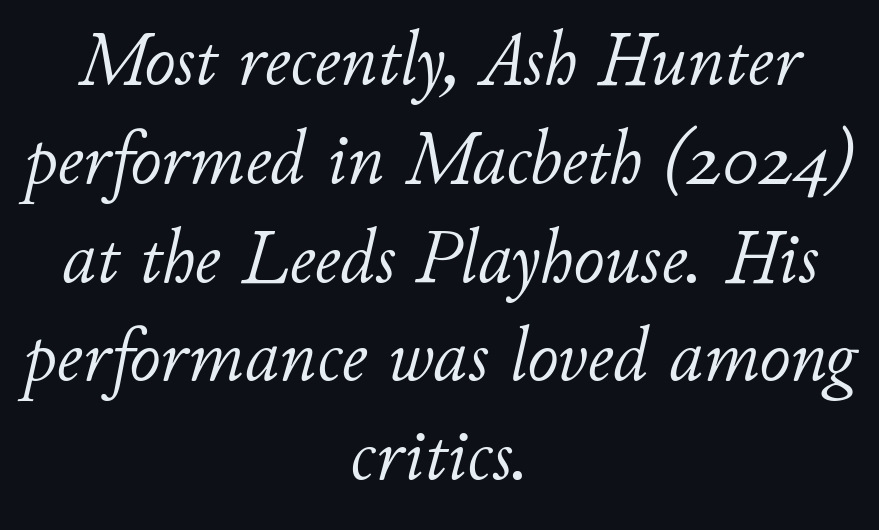
The image shows 76 px light type, italic (leaning right); set centered, normal line spacing (1.3x), normal letter spacing, not underlined; low stroke contrast and a small x-height.
